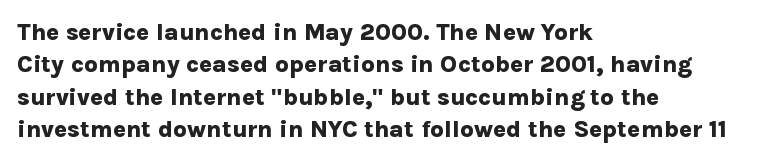
{"italic": "no", "bold": "yes", "underline": "no", "align": "left", "line_spacing": "normal", "line_spacing_ratio": 1.35, "letter_spacing": "normal", "letter_spacing_em": 0.0, "glyph_px": 24}
